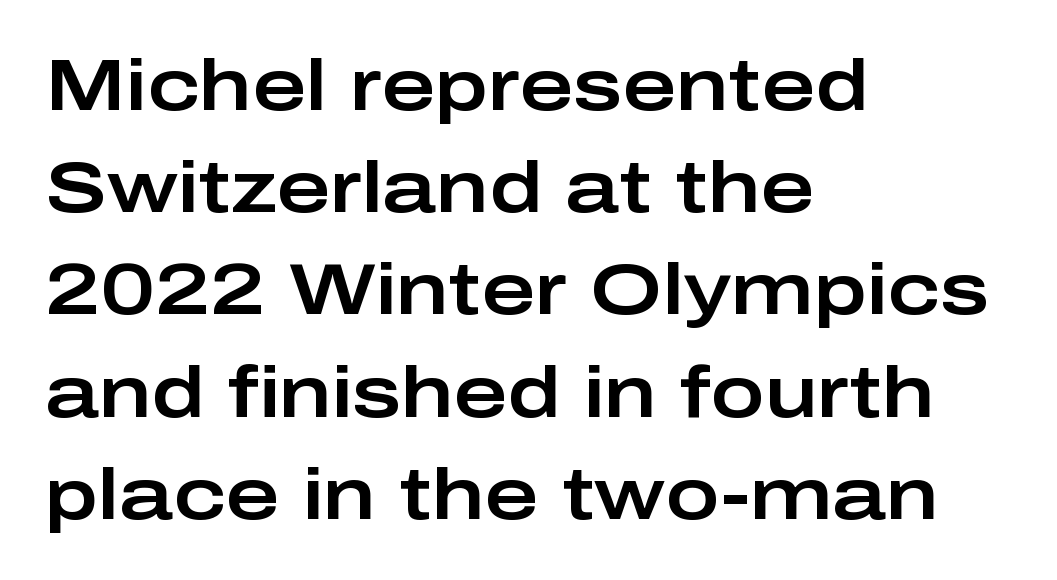
The image shows 73 px wide sans-serif type, upright; set left-aligned, normal line spacing (1.4x), normal letter spacing, not underlined; low stroke contrast and a medium x-height.
